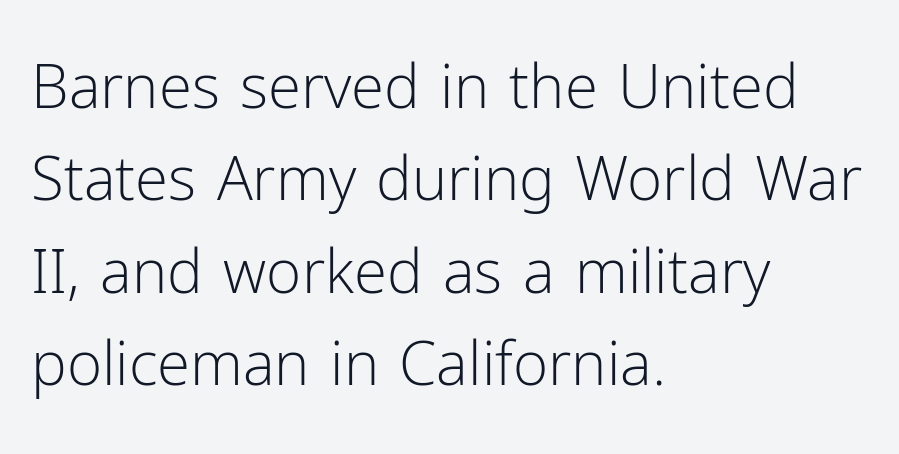
Q: Is the text bold? A: No.
Q: Is the text italic (slanted)? A: No, it is upright.
Q: Is the typeface a serif or a sans-serif typeface? A: Sans-serif.
Q: Is the text underlined? A: No.
Q: How is the paragraph aligned? A: Left-aligned.
Q: Is the spacing between letters normal or unusually wide? A: Normal.
Q: Is the spacing between lines tight, normal or loose? A: Normal.
Q: Width (condensed, normal, or wide)? A: Normal.
Q: Stroke contrast? A: Low.
Q: x-height? A: Medium.
Q: Monospaced? A: No.
